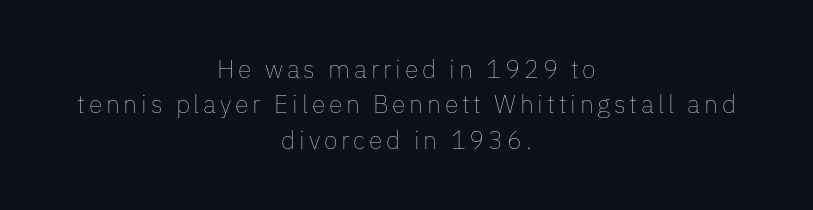
Do the letters lean? They stand straight. In CSS terms this would be text-align: center. Does the leading feel generous? No, just average. Weight: in the light-to-regular range. The words here are not underlined.
